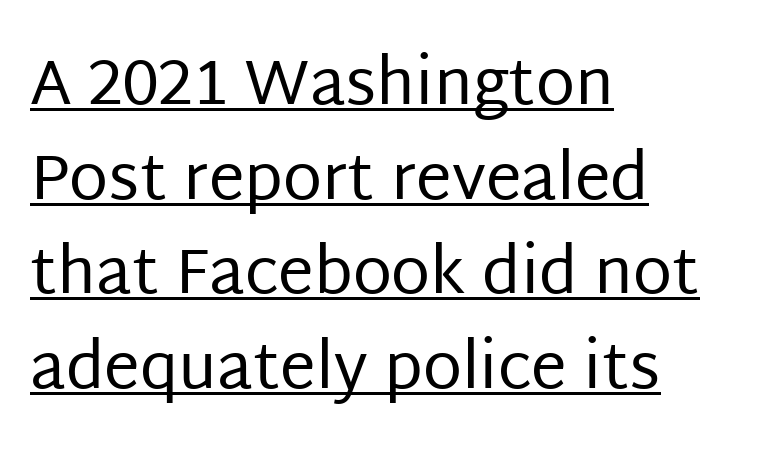
The image shows 64 px regular-weight sans-serif type, upright; set left-aligned, normal line spacing (1.48x), normal letter spacing, underlined; low stroke contrast and a large x-height.
